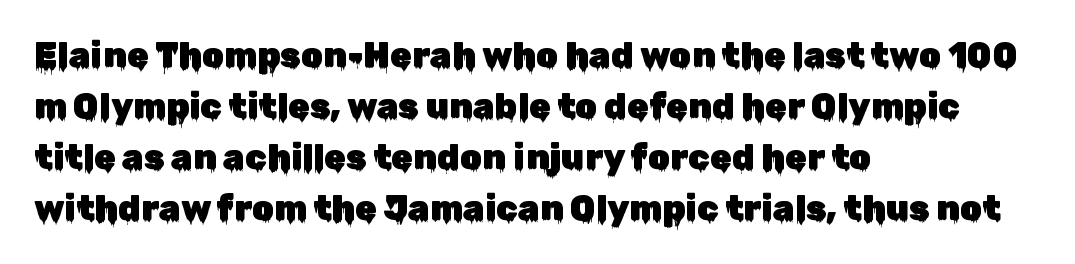
Q: Is the text italic (slanted)? A: No, it is upright.
Q: Is the typeface a serif or a sans-serif typeface? A: Sans-serif.
Q: Is the text underlined? A: No.
Q: How is the paragraph aligned? A: Left-aligned.
Q: Is the spacing between letters normal or unusually wide? A: Normal.
Q: Is the spacing between lines tight, normal or loose? A: Normal.
Q: Width (condensed, normal, or wide)? A: Normal.
Q: Stroke contrast? A: Low.
Q: x-height? A: Medium.
Q: Monospaced? A: No.
